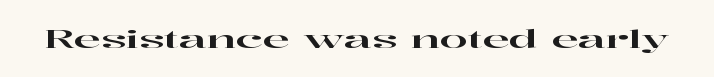
Q: Is the text italic (slanted)? A: No, it is upright.
Q: Is the text underlined? A: No.
Q: Is the spacing between letters normal or unusually wide? A: Normal.
